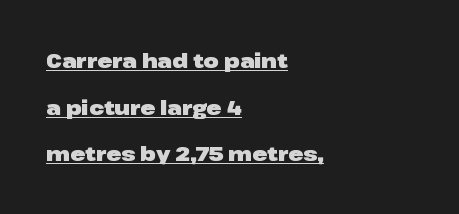
Look at the tracking — it's just the regular setting, nothing added. The typesetter chose a ragged-right arrangement here. If you drew a line through each stem, it would be perfectly vertical. Typesetter's note: full bold, strokes at maximum text heaviness.
